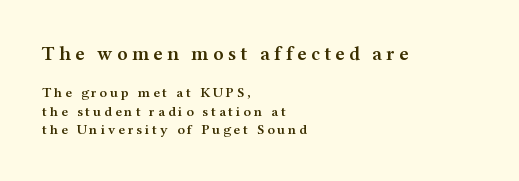
Rendered with straight, roman letterforms. Has an underline been added? It has not. A student would call this left alignment; a typographer would say flush left, rag right. Top chunk: large. Bottom chunk: small. What weight is shown? A semibold, between regular and bold. Vertical spacing — default.
